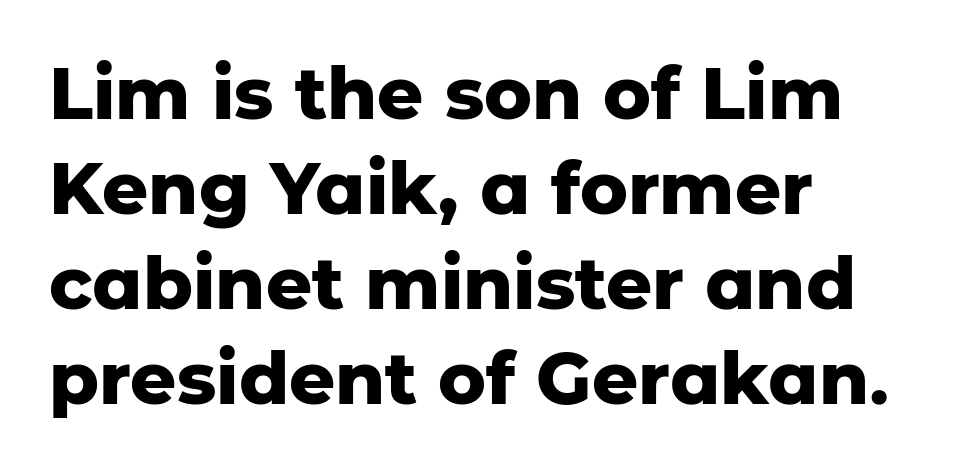
Q: Is the text bold? A: Yes.
Q: Is the text italic (slanted)? A: No, it is upright.
Q: Is the typeface a serif or a sans-serif typeface? A: Sans-serif.
Q: Is the text underlined? A: No.
Q: How is the paragraph aligned? A: Left-aligned.
Q: Is the spacing between letters normal or unusually wide? A: Normal.
Q: Is the spacing between lines tight, normal or loose? A: Normal.
Q: Width (condensed, normal, or wide)? A: Normal.
Q: Stroke contrast? A: Low.
Q: x-height? A: Medium.
Q: Monospaced? A: No.
